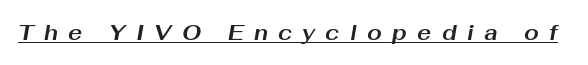
Weight check: bold — yes, fully. Tall strokes in this sample are angled rather than plumb. The typesetter has applied underlining to the passage shown. A typesetter would call this heavily tracked-out type.
